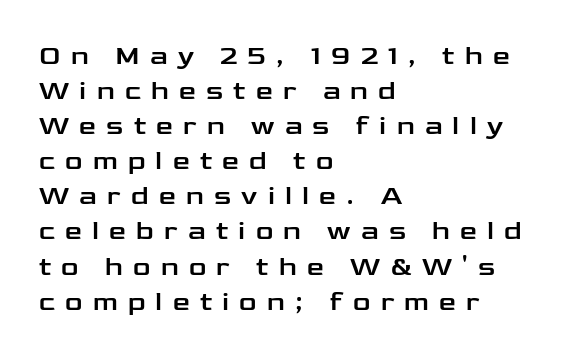
The image shows 27 px text type, upright; set left-aligned, normal line spacing (1.3x), unusually wide letter spacing (+0.38 em), not underlined.
